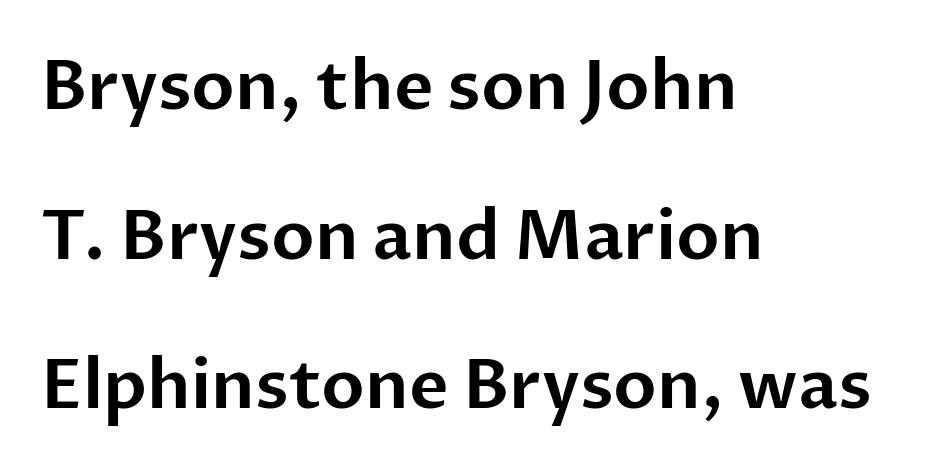
{"serif": "no", "italic": "no", "width": "normal", "stroke_contrast": "low", "x_height": "medium", "monospaced": "no", "underline": "no", "align": "left", "line_spacing": "loose", "line_spacing_ratio": 2.2, "letter_spacing": "normal", "letter_spacing_em": 0.0, "glyph_px": 68}
